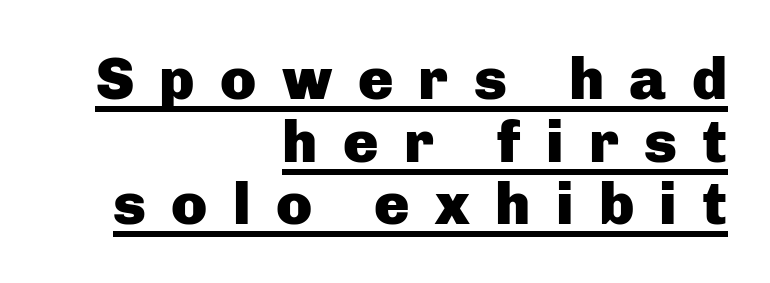
The image shows 59 px heavy sans-serif type, upright; set right-aligned, tight line spacing (1.06x), unusually wide letter spacing (+0.43 em), underlined; low stroke contrast and a medium x-height.
